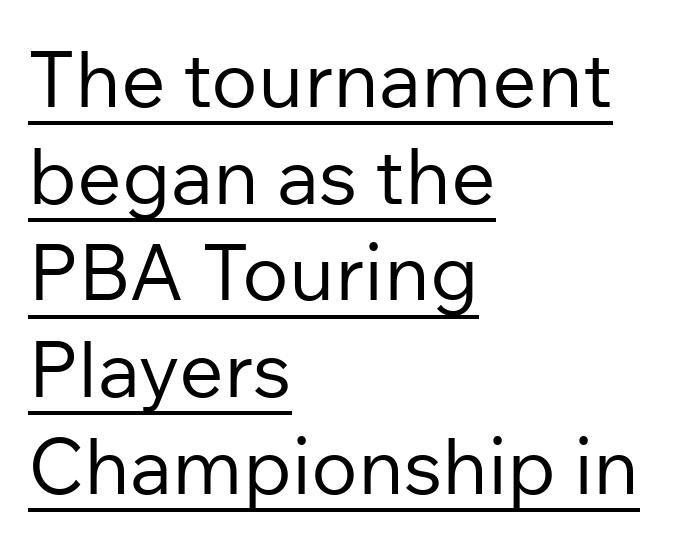
Caption: multi-line text, flush left, ragged right. Rendered with straight, roman letterforms. Inter-character spacing is left at the font's built-in metrics. Proportional: the letters do not fall into vertical columns. Stroke mass is kept to a normal reading level or below. The sample's only ornament is a line tracing under the words.
